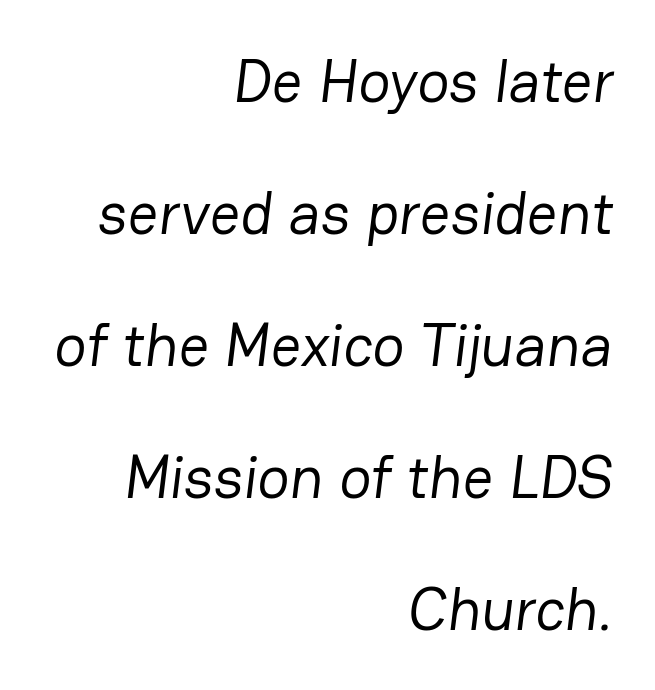
Q: Is the text bold? A: No.
Q: Is the typeface a serif or a sans-serif typeface? A: Sans-serif.
Q: Is the text underlined? A: No.
Q: How is the paragraph aligned? A: Right-aligned.
Q: Is the spacing between letters normal or unusually wide? A: Normal.
Q: Is the spacing between lines tight, normal or loose? A: Loose.
Q: Width (condensed, normal, or wide)? A: Normal.
Q: Stroke contrast? A: Low.
Q: x-height? A: Medium.
Q: Monospaced? A: No.
